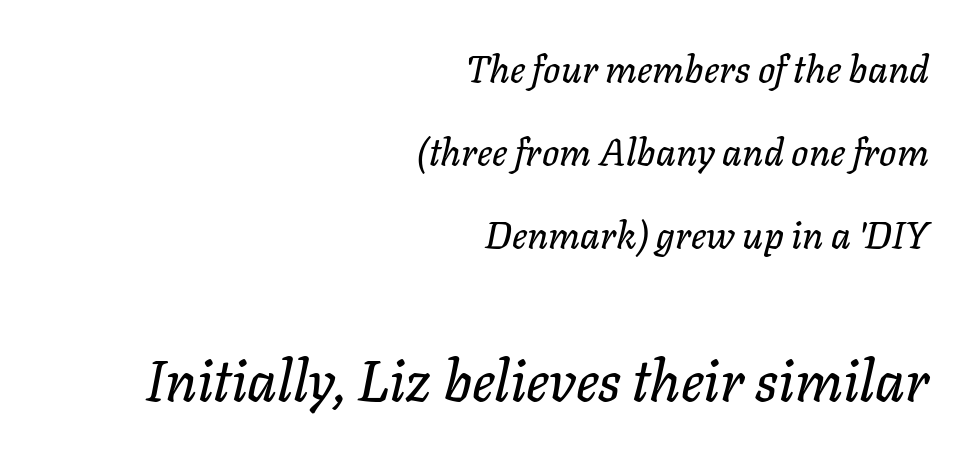
Casual observation: everything's shoved over to the right. You could not count columns in this text — the font is proportionally spaced. The block of text is sparse from top to bottom, with ample space between rows. This rendering leaves character spacing at its baseline value. The space beneath each line is pristine and unruled. These two chunks differ in scale, with the bottom chunk taking the larger measure.
